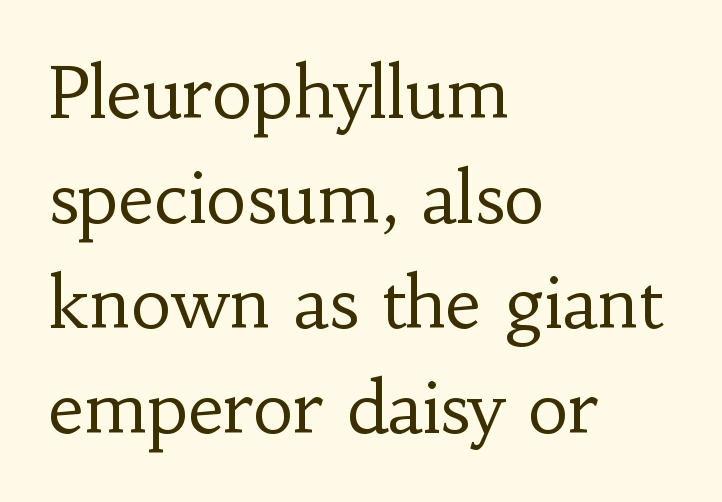
{"serif": "yes", "italic": "no", "bold": "no", "weight": "regular", "width": "normal", "stroke_contrast": "low", "x_height": "small", "monospaced": "no", "underline": "no", "align": "left", "line_spacing": "normal", "line_spacing_ratio": 1.5, "letter_spacing": "normal", "letter_spacing_em": 0.0, "glyph_px": 70}
